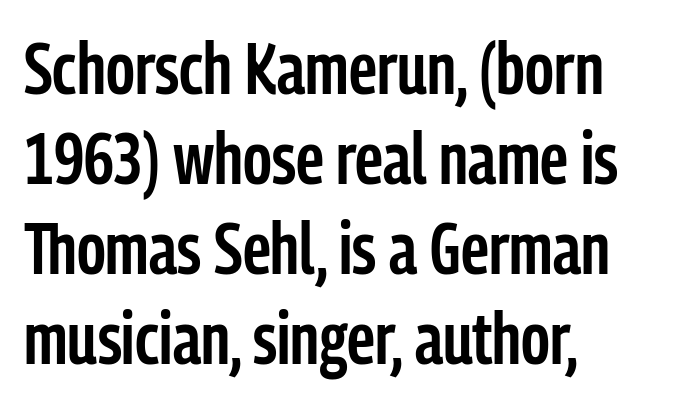
The image shows 72 px semibold, condensed sans-serif type, upright; set left-aligned, normal line spacing (1.25x), normal letter spacing, not underlined; low stroke contrast and a medium x-height.
